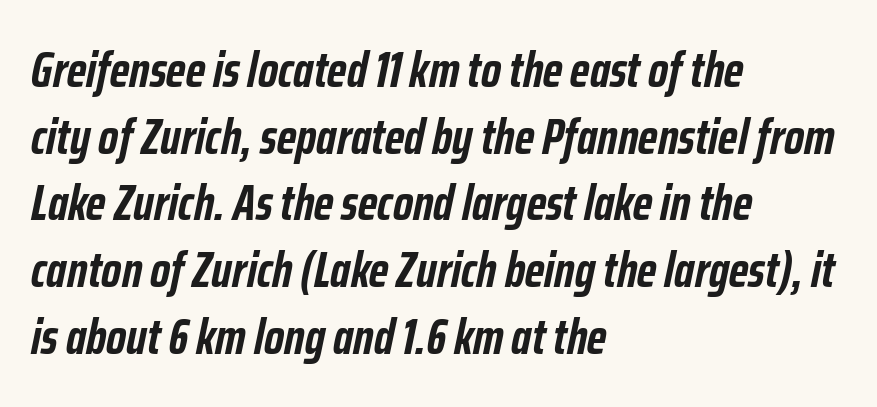
The image shows 49 px semibold, condensed type, italic (leaning right); set left-aligned, normal line spacing (1.36x), normal letter spacing, not underlined; low stroke contrast and a medium x-height.
